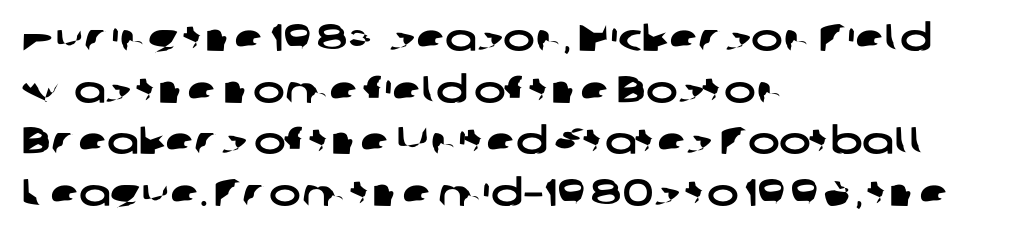
You could call the tracking neutral — neither tight nor loose. This is sans-serif lettering, the kind often seen on screens and signage. Spacing verdict: proportional, widths tailored to each character. Line spacing here is normal. Caption: multi-line text, flush left, ragged right.
